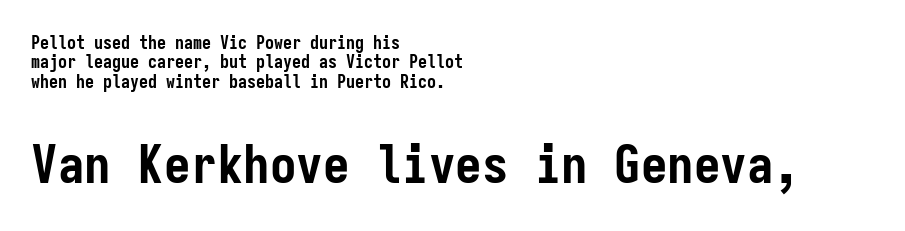
Reading top to bottom, the characters get bigger at the block break. Nope, no serifs anywhere on these letters. Is the letter spacing exaggerated? No — it looks like the ordinary default. The leading is snug, giving the passage a crowded texture. The lettering stays uniformly vertical, giving the passage a roman look.
